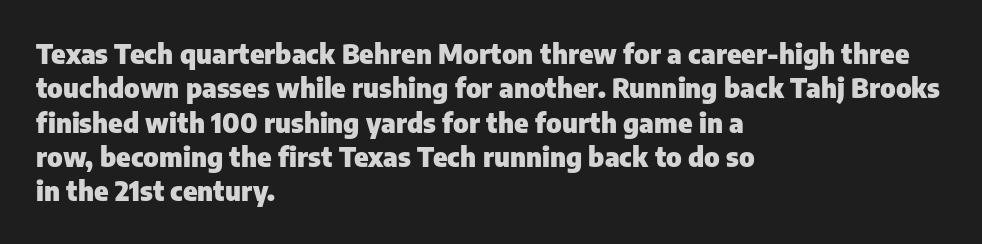
The image shows 27 px bold type, upright; set left-aligned, normal line spacing (1.27x), normal letter spacing, not underlined.
